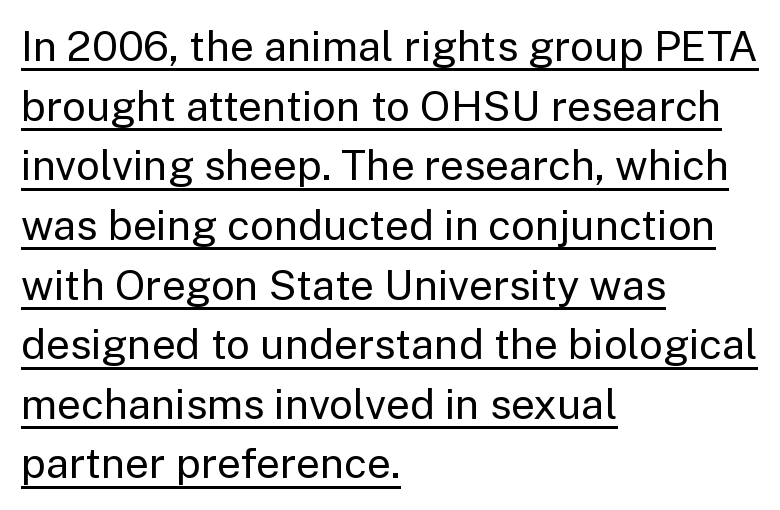
{"serif": "no", "italic": "no", "bold": "no", "weight": "regular", "width": "normal", "stroke_contrast": "low", "x_height": "medium", "monospaced": "no", "underline": "yes", "align": "left", "line_spacing": "normal", "line_spacing_ratio": 1.42, "letter_spacing": "normal", "letter_spacing_em": 0.0, "glyph_px": 42}
